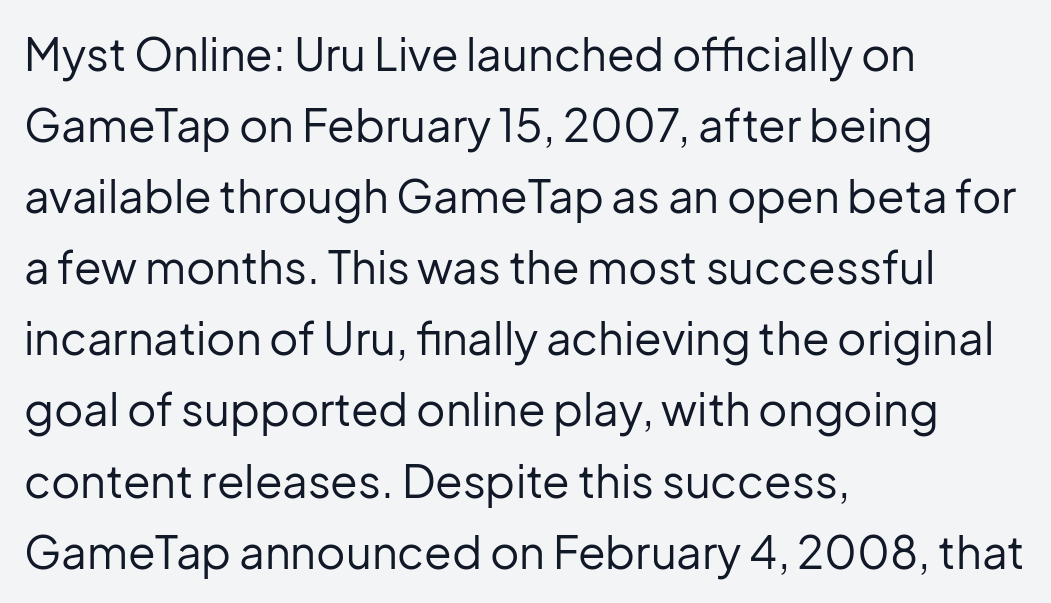
The image shows 45 px regular-weight sans-serif type, upright; set left-aligned, normal line spacing (1.58x), normal letter spacing, not underlined; low stroke contrast and a medium x-height.
